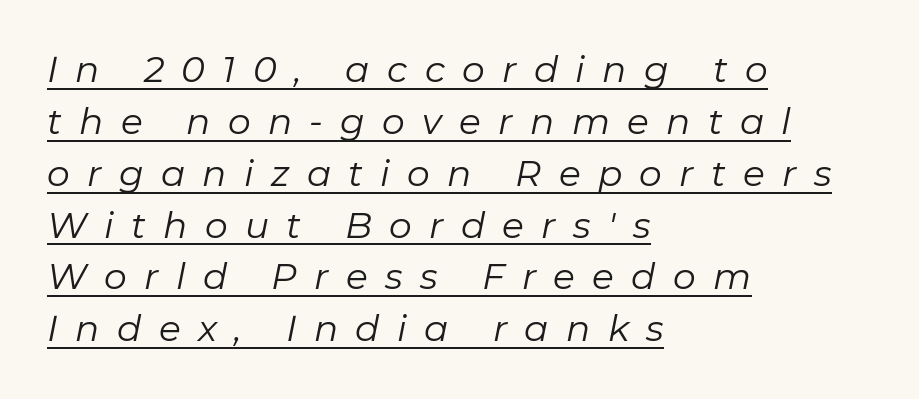
Caption: lettering with a line underneath. If you drew a ruler down the left edge, every line would touch it. An italicized treatment has been applied to the whole sample. Honestly, the letter spacing is so wide it's the main thing you notice. Vertically, the passage feels balanced, rows spaced as you'd expect. The letterforms sit at book weight or below.
